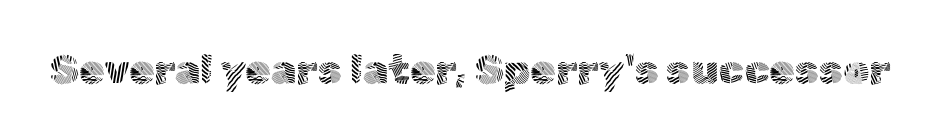
The typeface chosen for these lines omits serifs. Every stem runs plumb, perpendicular to the baseline. This reads as an unemphasized weight, regular at the heaviest. Here the designer chose a conventional face with non-uniform glyph widths. Default kerning and tracking; the words read as compact shapes.
